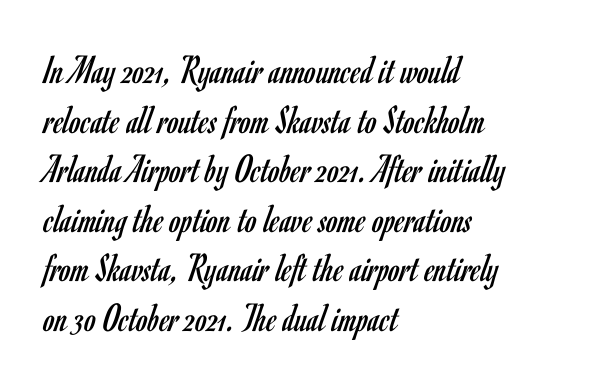
Q: Is the text bold? A: No.
Q: Is the text italic (slanted)? A: Yes.
Q: Is the typeface a serif or a sans-serif typeface? A: Sans-serif.
Q: Is the text underlined? A: No.
Q: How is the paragraph aligned? A: Left-aligned.
Q: Is the spacing between letters normal or unusually wide? A: Normal.
Q: Width (condensed, normal, or wide)? A: Condensed.
Q: Stroke contrast? A: Low.
Q: x-height? A: Small.
Q: Monospaced? A: No.
